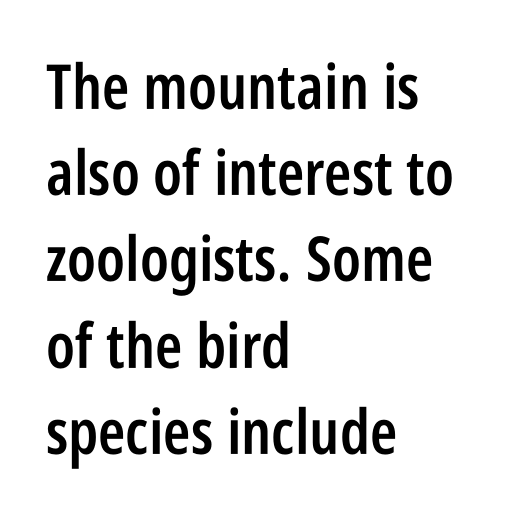
Q: Is the text bold? A: Semi-bold.
Q: Is the text italic (slanted)? A: No, it is upright.
Q: Is the typeface a serif or a sans-serif typeface? A: Sans-serif.
Q: Is the text underlined? A: No.
Q: How is the paragraph aligned? A: Left-aligned.
Q: Is the spacing between letters normal or unusually wide? A: Normal.
Q: Is the spacing between lines tight, normal or loose? A: Normal.
Q: Width (condensed, normal, or wide)? A: Condensed.
Q: Stroke contrast? A: Low.
Q: x-height? A: Large.
Q: Monospaced? A: No.
